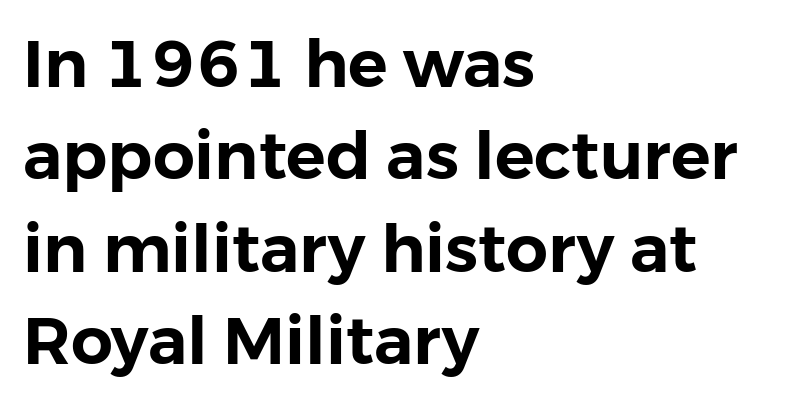
The image shows 66 px sans-serif type, upright; set left-aligned, normal line spacing (1.4x), normal letter spacing, not underlined; low stroke contrast and a medium x-height.
